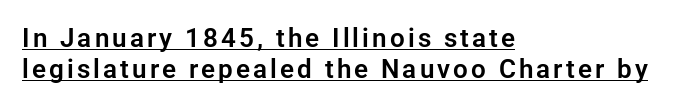
{"italic": "no", "underline": "yes", "align": "left", "line_spacing_ratio": 1.21, "glyph_px": 26}
